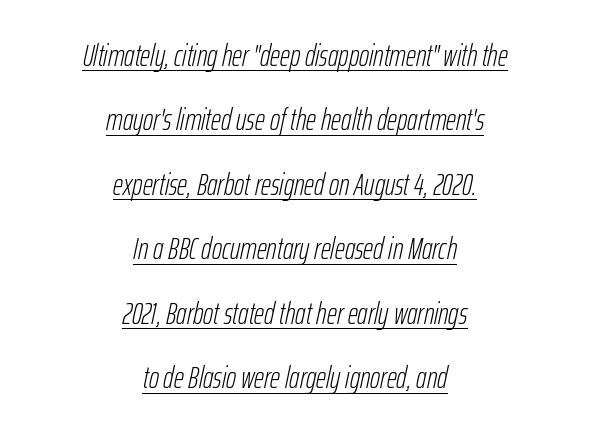
A student would call this center alignment; a typographer would say set centered. Nothing unusual about the tracking: characters are spaced as the font intends. The face used here is proportionally spaced, like ordinary book or web type. Interline gaps are noticeably wide in this sample.
